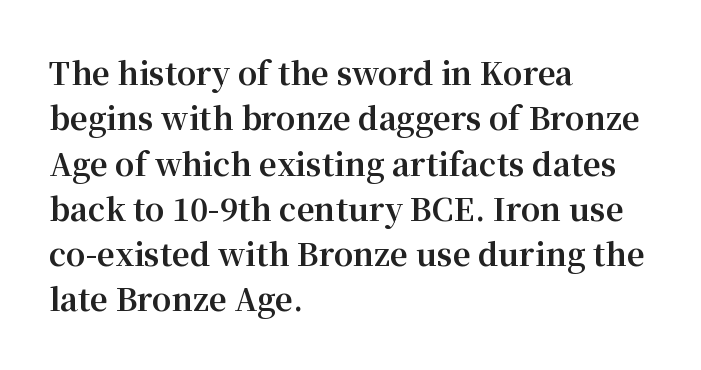
The image shows 31 px bold serif type, upright; set left-aligned, normal line spacing (1.46x), normal letter spacing, not underlined; medium stroke contrast and a medium x-height.
